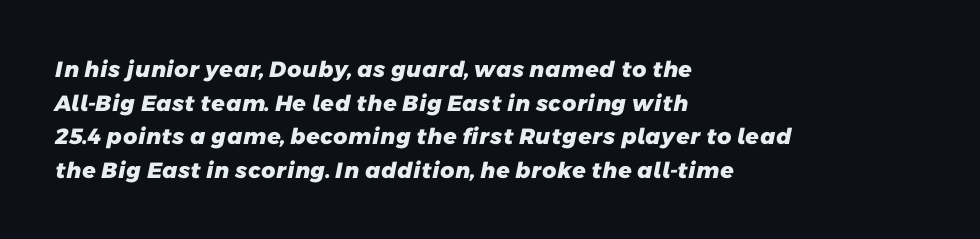
The image shows 22 px bold type; set left-aligned, normal line spacing (1.53x), normal letter spacing, not underlined.
